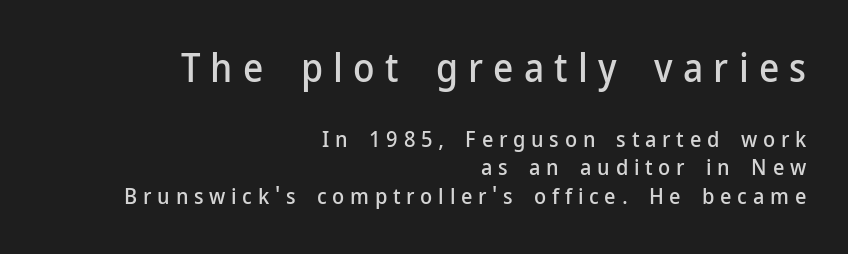
This rendering features lettering with no underline. The passage shown has open, widely tracked lettering throughout. The space between consecutive lines is moderate. The lettering holds an erect, upright posture throughout.
